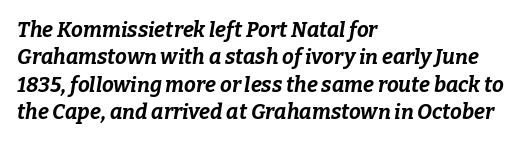
Q: Is the text bold? A: Yes.
Q: Is the text italic (slanted)? A: Yes, it leans right by about 9 degrees.
Q: Is the text underlined? A: No.
Q: How is the paragraph aligned? A: Left-aligned.
Q: Is the spacing between letters normal or unusually wide? A: Normal.
Q: Is the spacing between lines tight, normal or loose? A: Normal.
